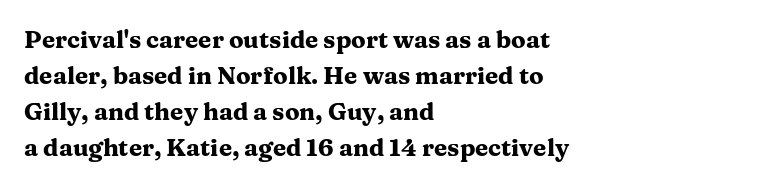
Q: Is the text bold? A: Yes.
Q: Is the text italic (slanted)? A: No, it is upright.
Q: Is the text underlined? A: No.
Q: How is the paragraph aligned? A: Left-aligned.
Q: Is the spacing between letters normal or unusually wide? A: Normal.
Q: Is the spacing between lines tight, normal or loose? A: Normal.
